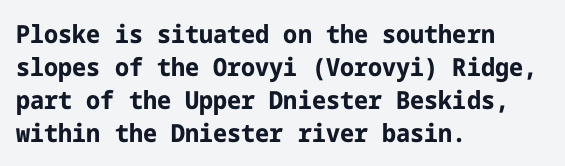
The image shows 25 px bold type, upright; set left-aligned, normal line spacing (1.32x), normal letter spacing, not underlined.
